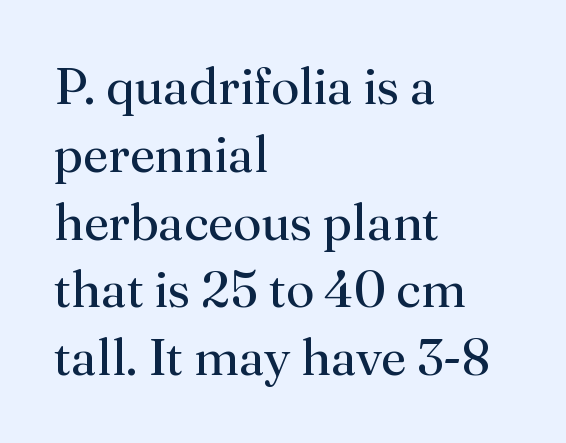
The specimen omits any rule beneath the text block's lines. These glyphs show unthickened strokes, regular width or finer. Little horizontal feet cap the strokes, marking this as serif type. Italic? Not at all — the glyphs are vertical. Think of a printed novel: that variable character pitch is what you see here.
